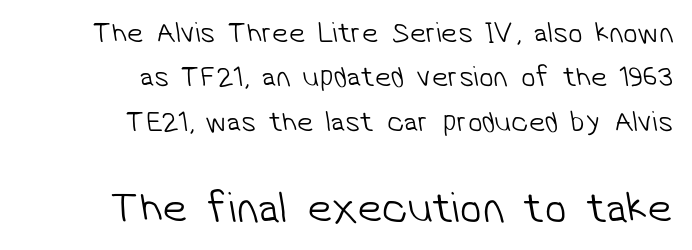
Q: Is the text bold? A: No.
Q: Is the typeface a serif or a sans-serif typeface? A: Sans-serif.
Q: Is the text underlined? A: No.
Q: How is the paragraph aligned? A: Right-aligned.
Q: Is the spacing between letters normal or unusually wide? A: Normal.
Q: Is the spacing between lines tight, normal or loose? A: Normal.
Q: Which block of text is set in a larger size, the first (top) or the second (bottom)? A: The second (bottom) one.
Q: Width (condensed, normal, or wide)? A: Normal.
Q: Stroke contrast? A: Low.
Q: x-height? A: Medium.
Q: Monospaced? A: No.
